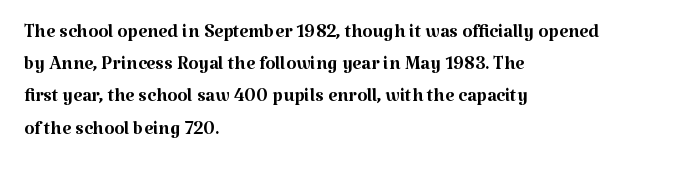
{"italic": "no", "bold": "no", "underline": "no", "align": "left", "line_spacing_ratio": 1.24, "letter_spacing": "normal", "letter_spacing_em": 0.0, "glyph_px": 26}
